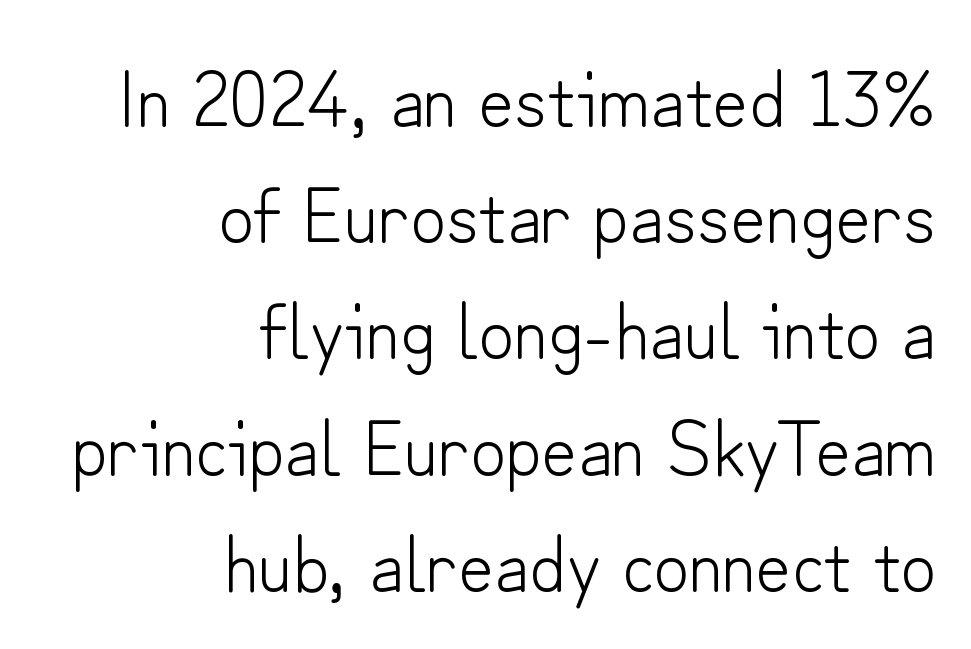
{"serif": "no", "italic": "no", "bold": "no", "weight": "light", "width": "normal", "stroke_contrast": "low", "x_height": "small", "monospaced": "no", "underline": "no", "align": "right", "line_spacing": "normal", "line_spacing_ratio": 1.49, "letter_spacing": "normal", "letter_spacing_em": 0.0, "glyph_px": 78}
